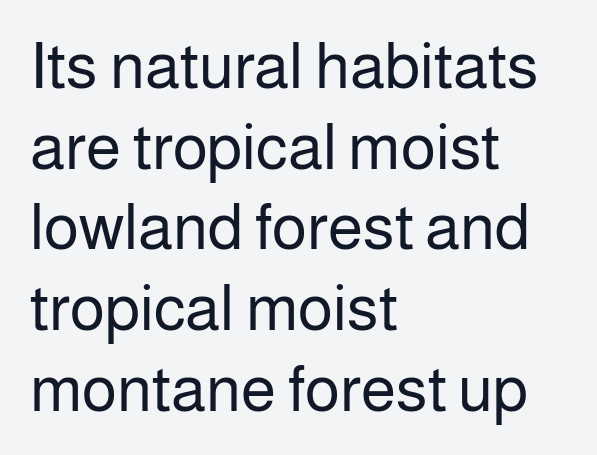
The image shows 64 px regular-weight sans-serif type, upright; set left-aligned, normal line spacing (1.26x), normal letter spacing, not underlined; low stroke contrast and a medium x-height.
